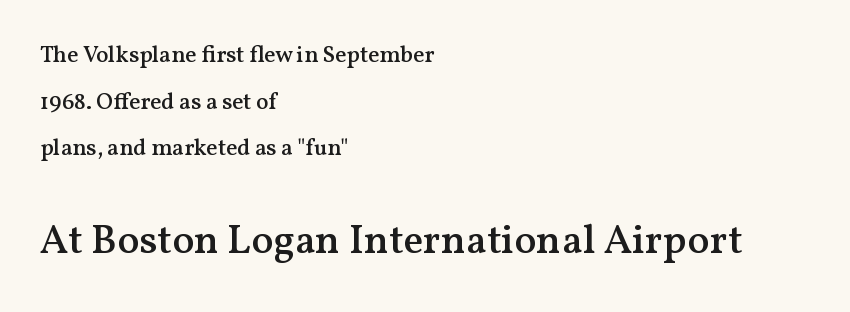
{"serif": "yes", "italic": "no", "bold": "semi", "weight": "semibold", "width": "normal", "stroke_contrast": "medium", "x_height": "medium", "monospaced": "no", "underline": "no", "align": "left", "line_spacing": "loose", "line_spacing_ratio": 2.03, "letter_spacing": "normal", "letter_spacing_em": 0.0, "larger_block": "second", "size_ratio": 1.78, "glyph_px": 41}
